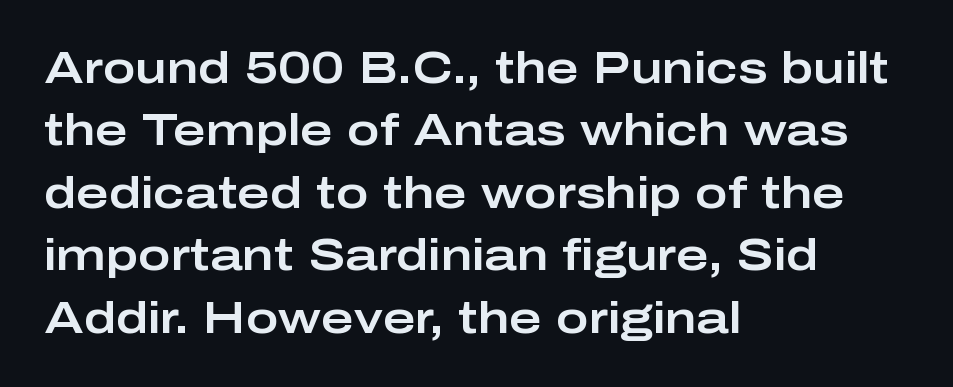
Regarding serifs, this sample does without them. Glance below the letters and you will spot only blank space. The passage shown stacks its lines at a standard gap. A typesetter would mark this as roman, not italic.
